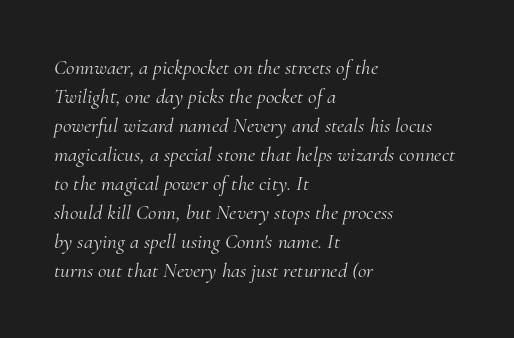
Tall strokes in this sample are angled rather than plumb. The space directly below the letters is spotless. Summary of weight: not heavy and not bold. Teacher's note: observe the even left margin — that is flush-left alignment.
